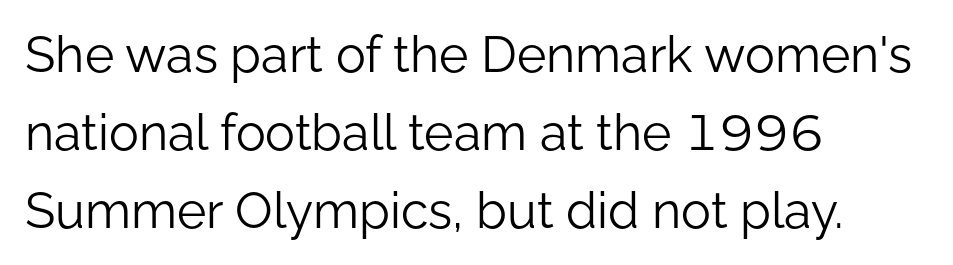
Typographically, this falls in the sans-serif category. Heft: none added — not bold. This rendering leaves character spacing at its baseline value. This sample has the flowing, uneven cadence of proportional lettering.
